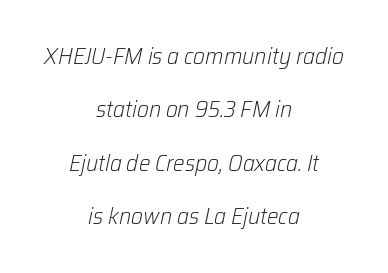
{"italic": "yes", "lean": "right", "slant_degrees": 12, "bold": "no", "underline": "no", "align": "center", "line_spacing": "loose", "line_spacing_ratio": 2.32, "letter_spacing": "normal", "letter_spacing_em": 0.0, "glyph_px": 23}
